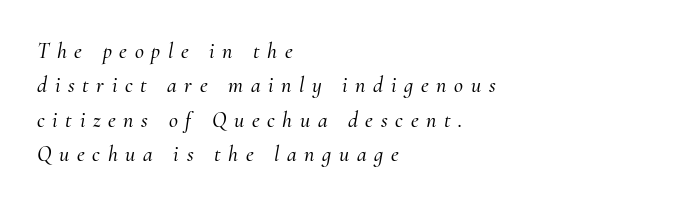
The image shows 22 px text type, italic (leaning right); set left-aligned, normal line spacing (1.56x), unusually wide letter spacing (+0.35 em), not underlined.
